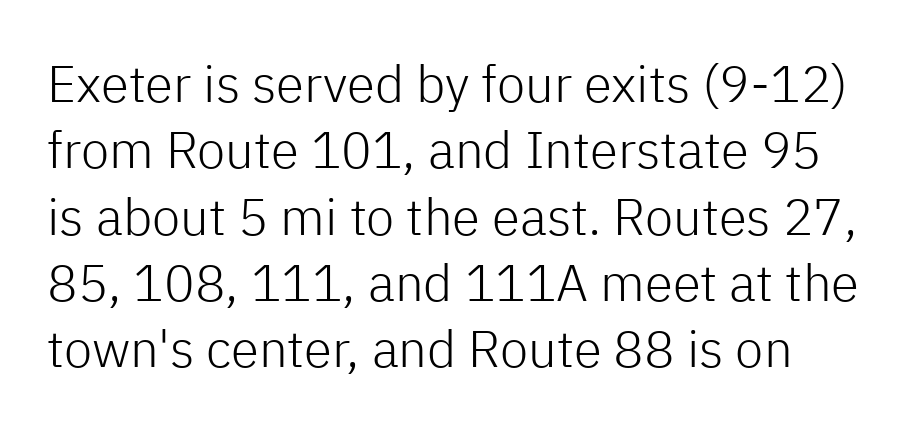
Q: Is the text bold? A: No.
Q: Is the text italic (slanted)? A: No, it is upright.
Q: Is the typeface a serif or a sans-serif typeface? A: Sans-serif.
Q: Is the text underlined? A: No.
Q: Is the spacing between letters normal or unusually wide? A: Normal.
Q: Is the spacing between lines tight, normal or loose? A: Normal.
Q: Width (condensed, normal, or wide)? A: Normal.
Q: Stroke contrast? A: Low.
Q: x-height? A: Medium.
Q: Monospaced? A: No.
